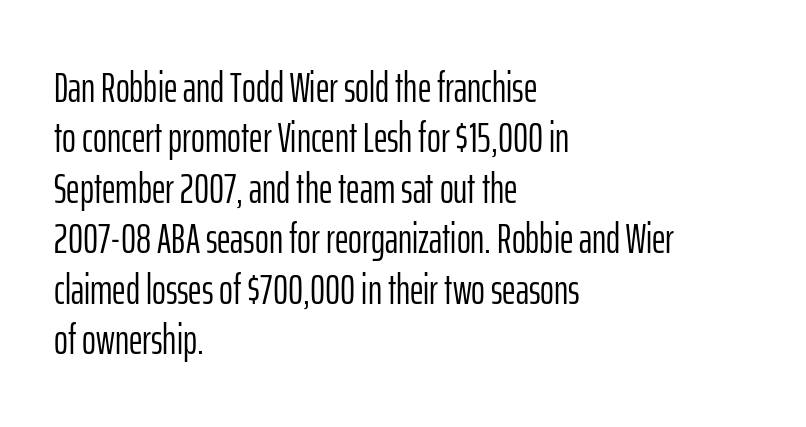
The image shows 42 px light, condensed sans-serif type, upright; set left-aligned, line spacing 1.2x, normal letter spacing, not underlined; low stroke contrast and a medium x-height.
